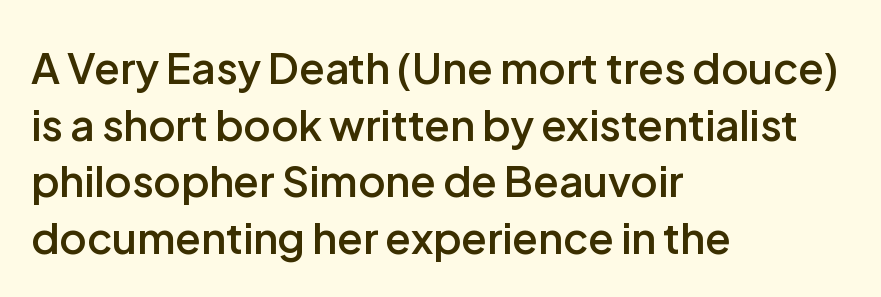
The image shows 42 px semibold sans-serif type, upright; set left-aligned, normal line spacing (1.35x), normal letter spacing, not underlined; low stroke contrast and a medium x-height.
